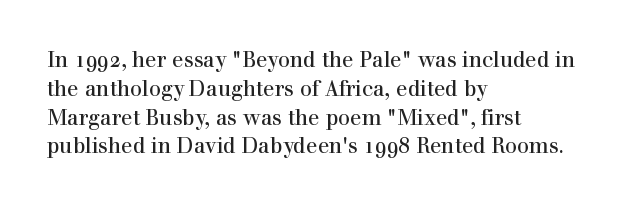
The image shows 21 px text type, upright; set left-aligned, normal line spacing (1.37x), normal letter spacing, not underlined.
